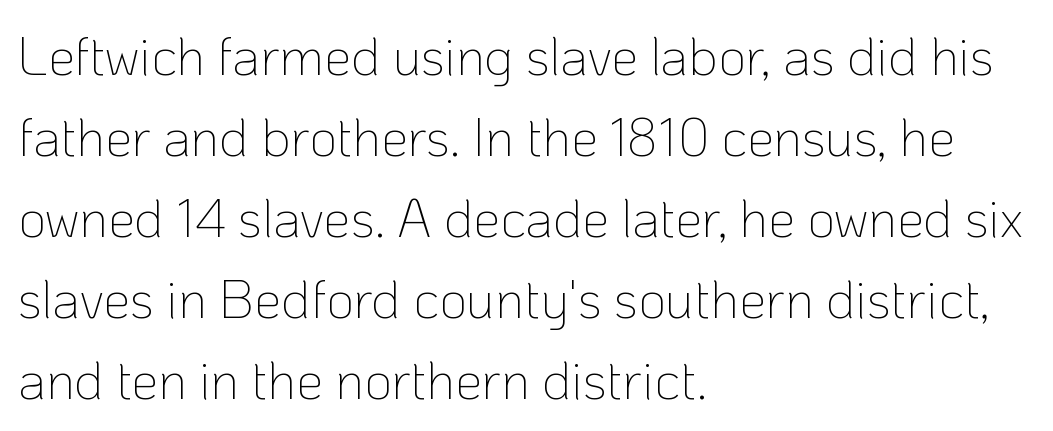
Descender tails drop into unmarked territory. Typeset ragged right — the left edge is the straight one. This is sans-serif lettering, the kind often seen on screens and signage. Is this a fixed-width face? No — the glyphs have proportional, varying widths. Heft: none added — not bold.
